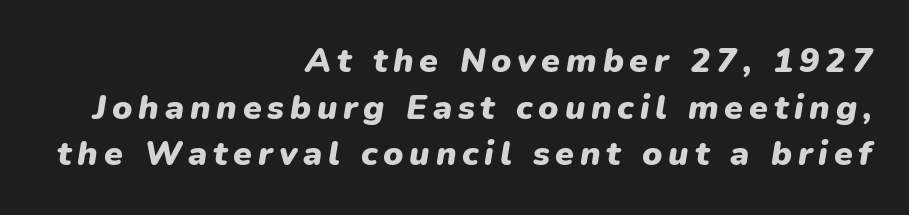
Proportional: the letters do not fall into vertical columns. Clear beneath every line of the passage. The rag falls on the left side of this text block. Does the leading feel generous? No, just average. Weight: bold. Posture: slanted.
